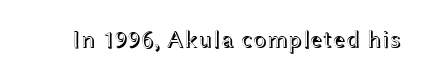
Q: Is the text italic (slanted)? A: No, it is upright.
Q: Is the text underlined? A: No.
Q: Is the spacing between letters normal or unusually wide? A: Normal.
